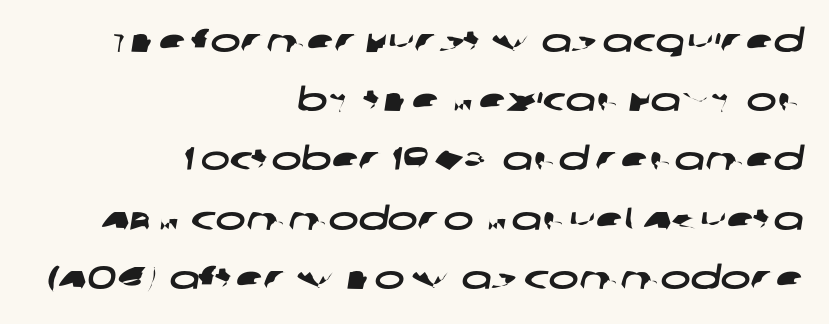
{"serif": "no", "width": "wide", "stroke_contrast": "low", "x_height": "large", "monospaced": "no", "underline": "no", "align": "right", "line_spacing_ratio": 1.85, "letter_spacing": "normal", "letter_spacing_em": 0.0, "glyph_px": 32}
